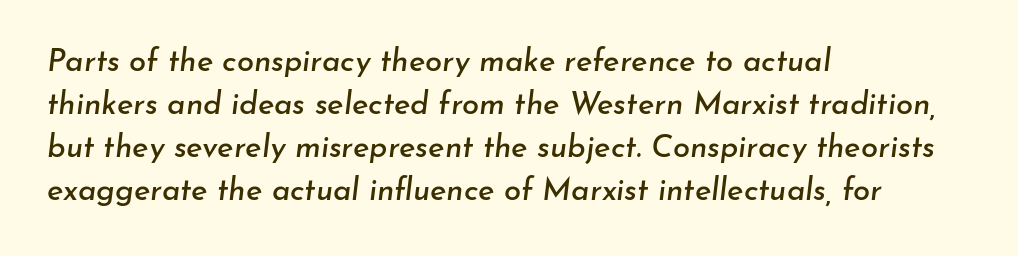
The image shows 31 px text type, italic (leaning right); set left-aligned, normal line spacing (1.39x), normal letter spacing, not underlined; low stroke contrast and a small x-height.
